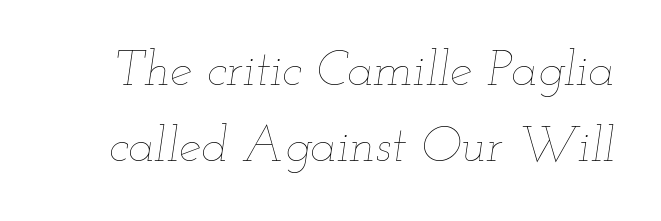
Q: Is the text bold? A: No.
Q: Is the text italic (slanted)? A: Yes, it leans right by about 12 degrees.
Q: Is the text underlined? A: No.
Q: Is the spacing between letters normal or unusually wide? A: Normal.
Q: Is the spacing between lines tight, normal or loose? A: Normal.
Q: Width (condensed, normal, or wide)? A: Wide.
Q: Stroke contrast? A: Low.
Q: x-height? A: Small.
Q: Monospaced? A: No.
